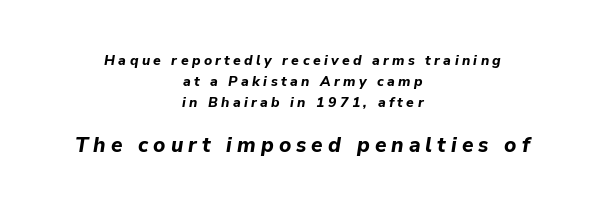
These lines stack symmetrically, like a column narrowing and widening about its center. The characters look thick and weighty, a clear bold. The lettering tilts uniformly, giving the passage an italic look. Short note: letters widely spaced. Bare-footed words on every line.
